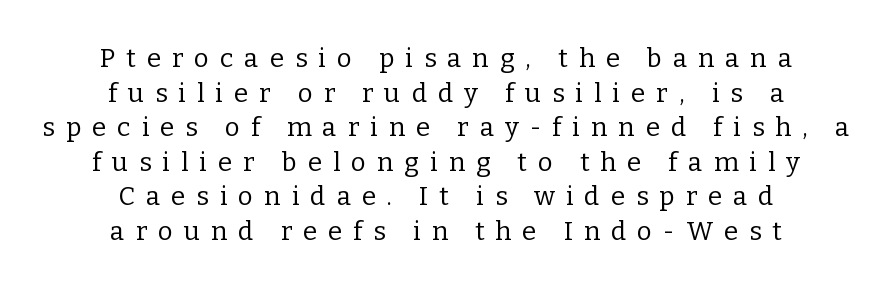
This sample uses expanded letter spacing, leaving extra air between glyphs. Every stem runs plumb, perpendicular to the baseline. The compositor balanced each line on the midline. Anything drawn beneath the words? Only blank space.
